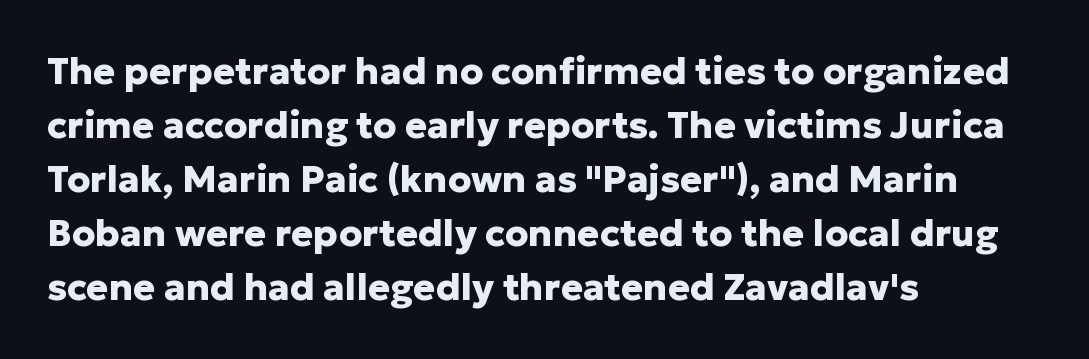
{"serif": "no", "italic": "no", "bold": "yes", "weight": "heavy", "width": "normal", "stroke_contrast": "low", "x_height": "medium", "monospaced": "no", "underline": "no", "align": "left", "line_spacing": "normal", "line_spacing_ratio": 1.46, "letter_spacing": "normal", "letter_spacing_em": 0.0, "glyph_px": 37}
